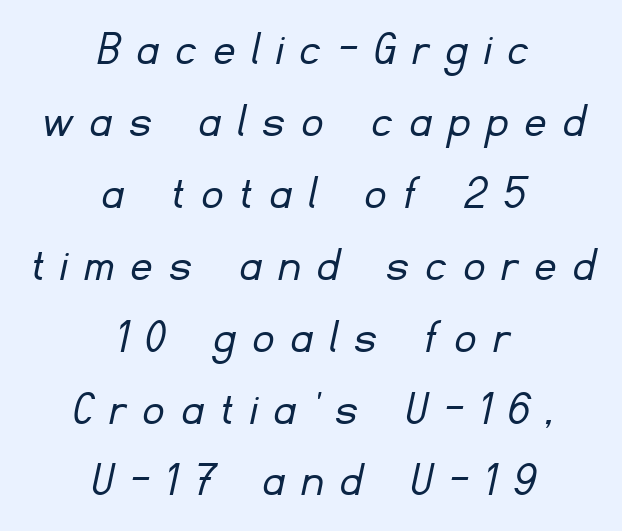
Q: Is the text bold? A: No.
Q: Is the typeface a serif or a sans-serif typeface? A: Sans-serif.
Q: Is the text underlined? A: No.
Q: How is the paragraph aligned? A: Centered.
Q: Is the spacing between letters normal or unusually wide? A: Unusually wide.
Q: Is the spacing between lines tight, normal or loose? A: Normal.
Q: Width (condensed, normal, or wide)? A: Normal.
Q: Stroke contrast? A: Low.
Q: x-height? A: Small.
Q: Monospaced? A: No.
